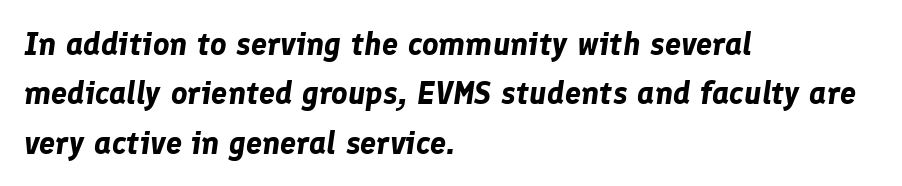
{"italic": "yes", "lean": "right", "slant_degrees": 8, "bold": "yes", "weight": "bold", "width": "normal", "stroke_contrast": "low", "x_height": "medium", "monospaced": "no", "underline": "no", "align": "left", "line_spacing": "normal", "line_spacing_ratio": 1.54, "letter_spacing": "normal", "letter_spacing_em": 0.0, "glyph_px": 32}
